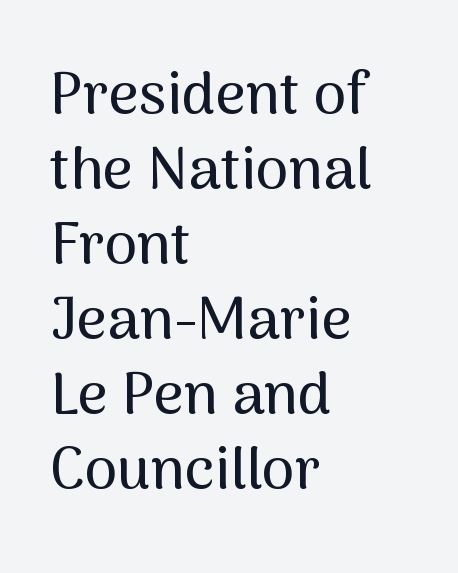
Q: Is the text italic (slanted)? A: No, it is upright.
Q: Is the typeface a serif or a sans-serif typeface? A: Sans-serif.
Q: Is the text underlined? A: No.
Q: How is the paragraph aligned? A: Left-aligned.
Q: Is the spacing between letters normal or unusually wide? A: Normal.
Q: Is the spacing between lines tight, normal or loose? A: Normal.
Q: Width (condensed, normal, or wide)? A: Normal.
Q: Stroke contrast? A: Medium.
Q: x-height? A: Medium.
Q: Monospaced? A: No.
